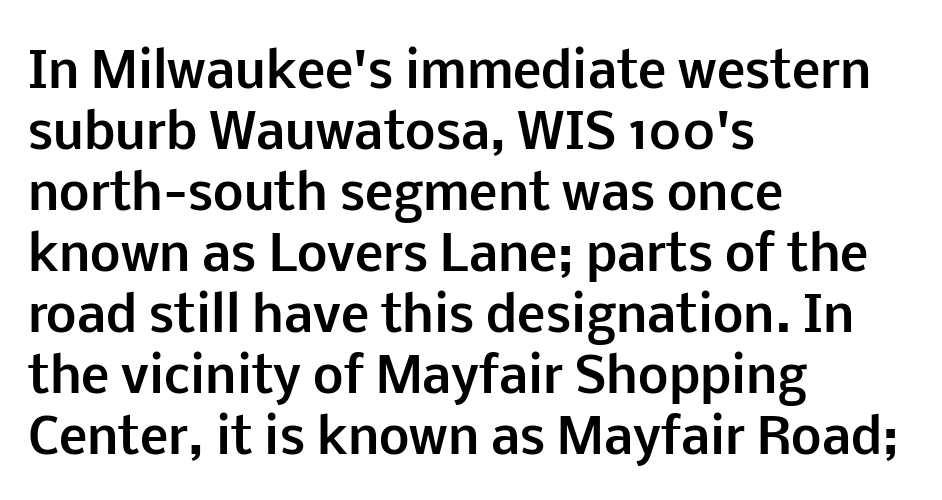
The image shows 48 px bold sans-serif type, upright; set left-aligned, normal line spacing (1.27x), normal letter spacing, not underlined; low stroke contrast and a medium x-height.
